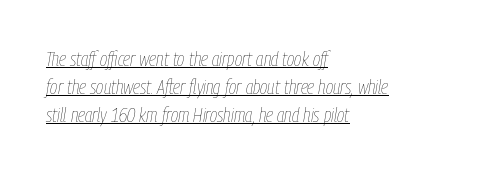
The image shows 20 px text type, italic (leaning right); set left-aligned, normal line spacing (1.39x), normal letter spacing, underlined.
